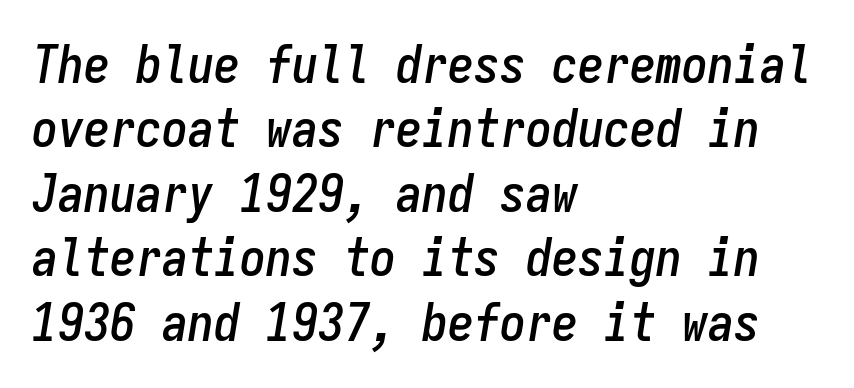
The area under the type is left untouched. Every character here occupies the same horizontal width, giving the sample a typewriter-like rhythm. If you drew a ruler down the left edge, every line would touch it. The gaps between neighbouring characters are ordinary and unremarkable.
